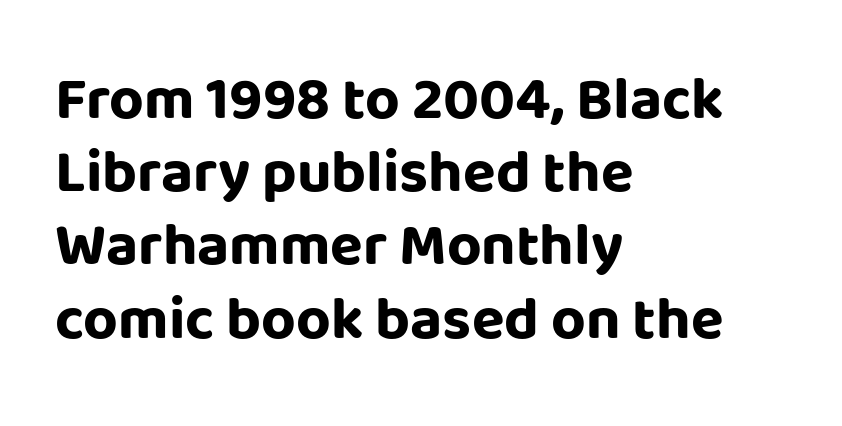
Q: Is the text bold? A: Yes.
Q: Is the text italic (slanted)? A: No, it is upright.
Q: Is the typeface a serif or a sans-serif typeface? A: Sans-serif.
Q: Is the text underlined? A: No.
Q: How is the paragraph aligned? A: Left-aligned.
Q: Is the spacing between letters normal or unusually wide? A: Normal.
Q: Width (condensed, normal, or wide)? A: Normal.
Q: Stroke contrast? A: Low.
Q: x-height? A: Large.
Q: Monospaced? A: No.
